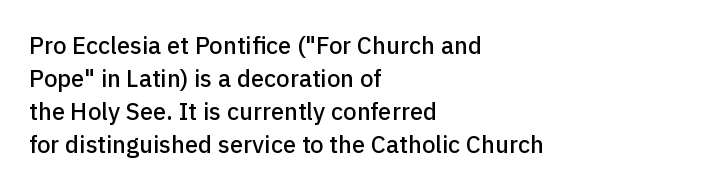
{"italic": "no", "underline": "no", "align": "left", "line_spacing": "normal", "line_spacing_ratio": 1.38, "letter_spacing": "normal", "letter_spacing_em": 0.0, "glyph_px": 24}
